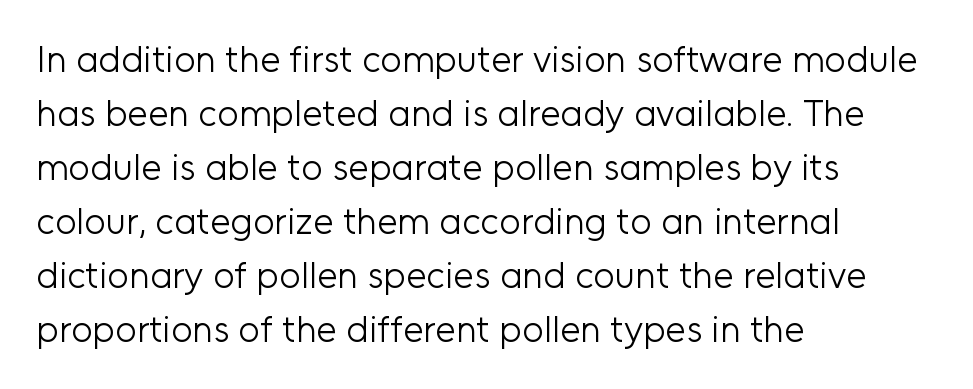
The image shows 37 px light sans-serif type, upright; set left-aligned, normal line spacing (1.46x), normal letter spacing, not underlined; low stroke contrast and a medium x-height.
